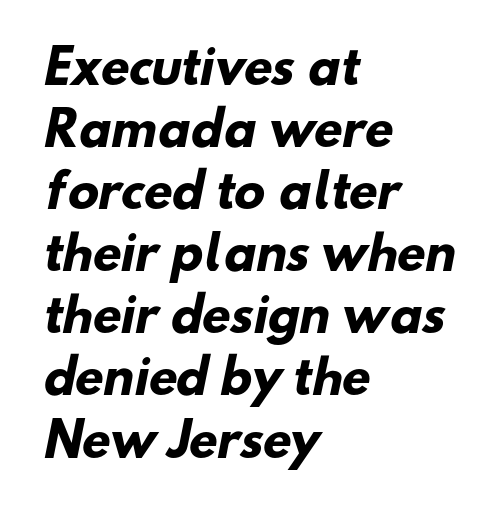
{"serif": "no", "bold": "yes", "weight": "heavy", "width": "normal", "stroke_contrast": "low", "x_height": "small", "monospaced": "no", "underline": "no", "align": "left", "line_spacing": "normal", "line_spacing_ratio": 1.35, "letter_spacing": "normal", "letter_spacing_em": 0.0, "glyph_px": 46}
